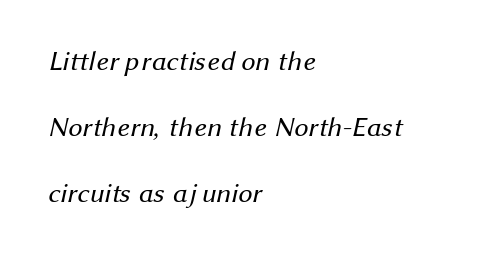
{"serif": "no", "bold": "no", "weight": "regular", "width": "normal", "stroke_contrast": "medium", "x_height": "medium", "monospaced": "no", "underline": "no", "align": "left", "line_spacing": "loose", "line_spacing_ratio": 2.36, "letter_spacing": "normal", "letter_spacing_em": 0.0, "glyph_px": 28}
